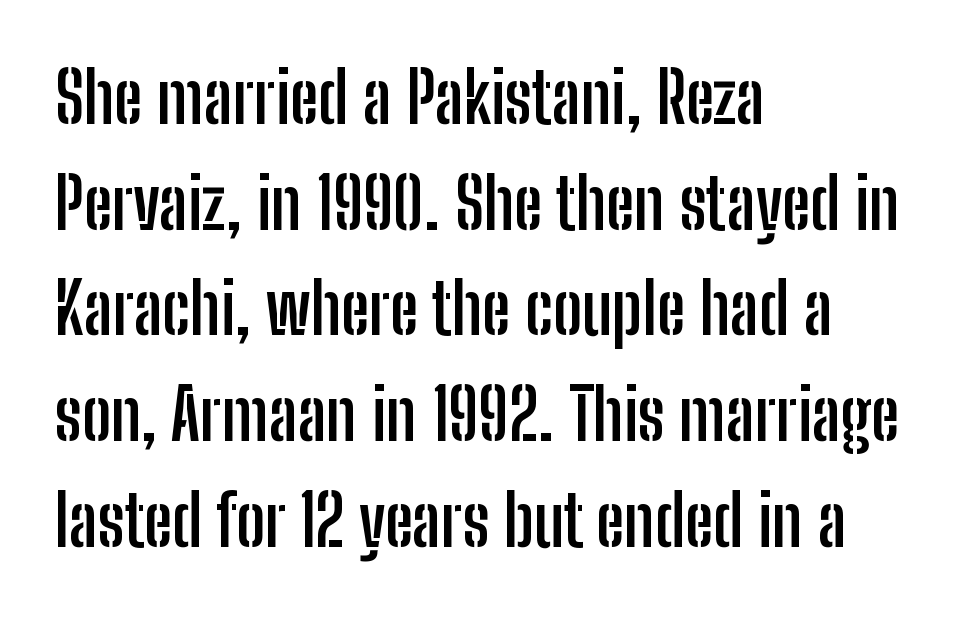
Q: Is the text bold? A: Yes.
Q: Is the text italic (slanted)? A: No, it is upright.
Q: Is the typeface a serif or a sans-serif typeface? A: Sans-serif.
Q: Is the text underlined? A: No.
Q: How is the paragraph aligned? A: Left-aligned.
Q: Is the spacing between letters normal or unusually wide? A: Normal.
Q: Is the spacing between lines tight, normal or loose? A: Normal.
Q: Width (condensed, normal, or wide)? A: Condensed.
Q: Stroke contrast? A: Low.
Q: x-height? A: Medium.
Q: Monospaced? A: No.
